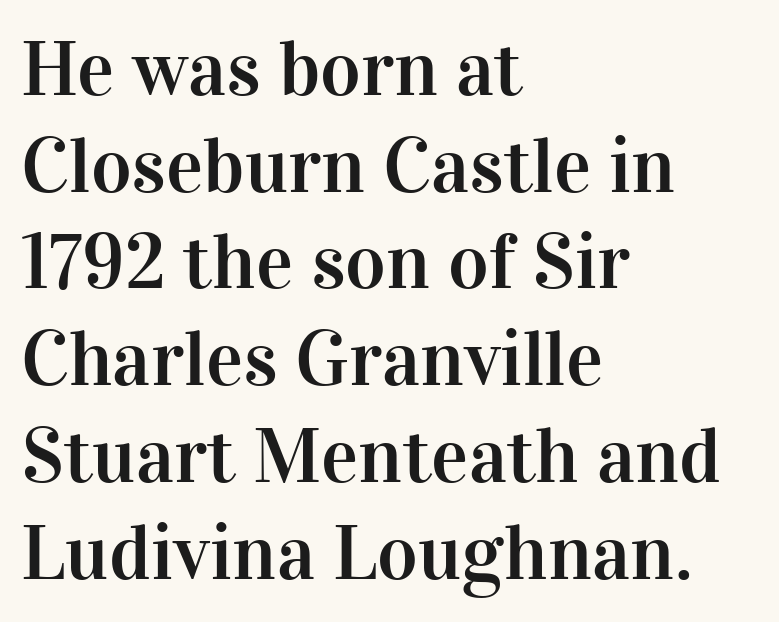
{"serif": "yes", "italic": "no", "width": "normal", "stroke_contrast": "high", "x_height": "medium", "monospaced": "no", "underline": "no", "align": "left", "line_spacing_ratio": 1.24, "letter_spacing": "normal", "letter_spacing_em": 0.0, "glyph_px": 78}
